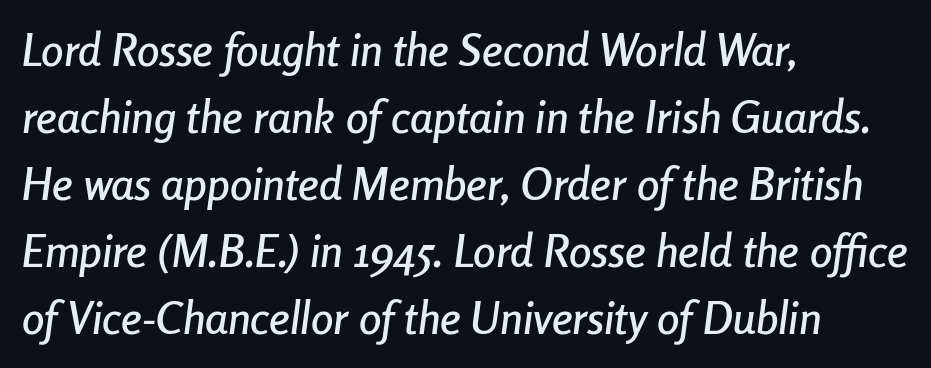
Q: Is the text italic (slanted)? A: Yes, it leans right by about 8 degrees.
Q: Is the text underlined? A: No.
Q: How is the paragraph aligned? A: Left-aligned.
Q: Is the spacing between letters normal or unusually wide? A: Normal.
Q: Is the spacing between lines tight, normal or loose? A: Normal.
Q: Width (condensed, normal, or wide)? A: Condensed.
Q: Stroke contrast? A: Low.
Q: x-height? A: Medium.
Q: Monospaced? A: No.
